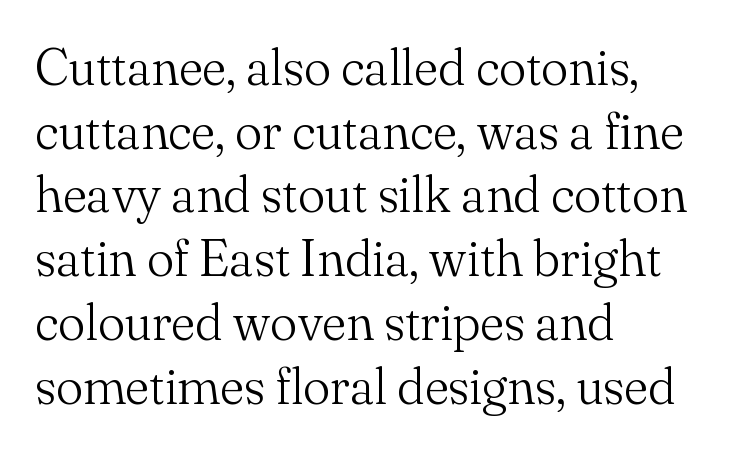
The image shows 51 px light serif type, upright; set left-aligned, normal line spacing (1.25x), normal letter spacing, not underlined; medium stroke contrast and a small x-height.
